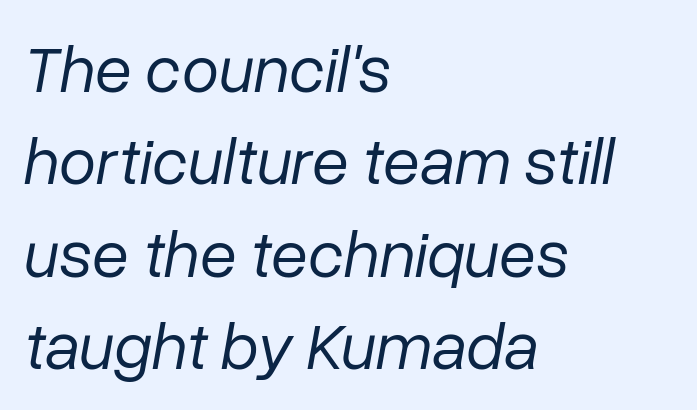
{"italic": "yes", "lean": "right", "slant_degrees": 10, "bold": "no", "weight": "regular", "width": "normal", "stroke_contrast": "low", "x_height": "medium", "monospaced": "no", "underline": "no", "align": "left", "line_spacing": "normal", "line_spacing_ratio": 1.38, "letter_spacing": "normal", "letter_spacing_em": 0.0, "glyph_px": 67}
